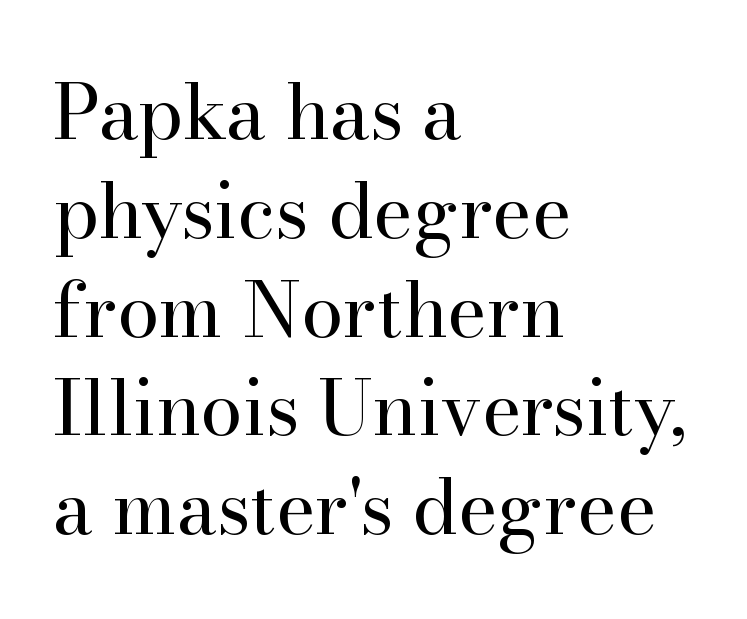
These lines are rendered in a variable-pitch font. What stands out about the letter spacing? Nothing — it is the standard amount. Notice how the passage keeps a crisp vertical edge on the left only. Think standard paragraph weight, or any step lighter than that.
